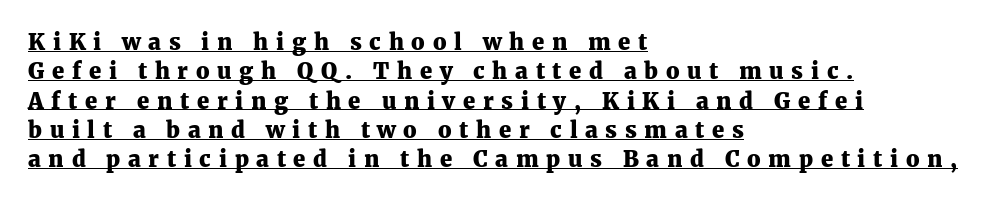
The image shows 22 px bold type, upright; set left-aligned, normal line spacing (1.33x), unusually wide letter spacing (+0.35 em), underlined.
